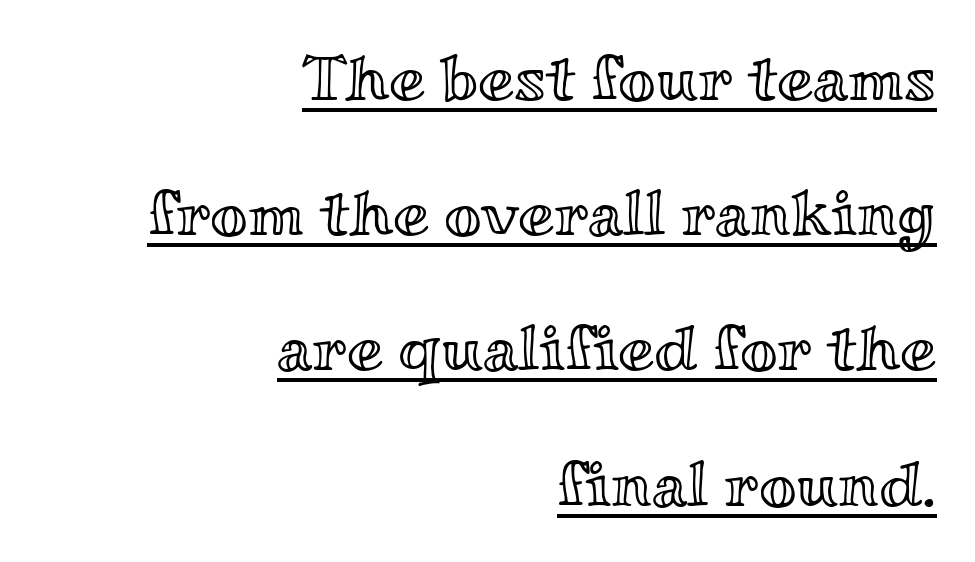
The image shows 65 px wide type, upright; set right-aligned, loose line spacing (2.08x), normal letter spacing, underlined; a small x-height.
